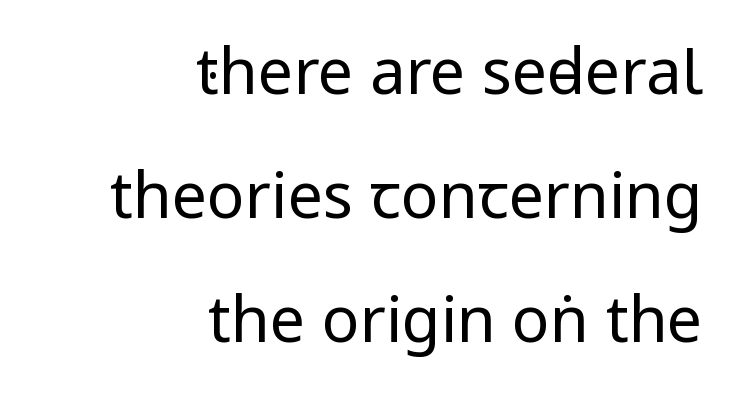
Q: Is the text bold? A: No.
Q: Is the text italic (slanted)? A: No, it is upright.
Q: Is the typeface a serif or a sans-serif typeface? A: Sans-serif.
Q: Is the text underlined? A: No.
Q: How is the paragraph aligned? A: Right-aligned.
Q: Is the spacing between letters normal or unusually wide? A: Normal.
Q: Is the spacing between lines tight, normal or loose? A: Loose.
Q: Width (condensed, normal, or wide)? A: Condensed.
Q: Stroke contrast? A: Low.
